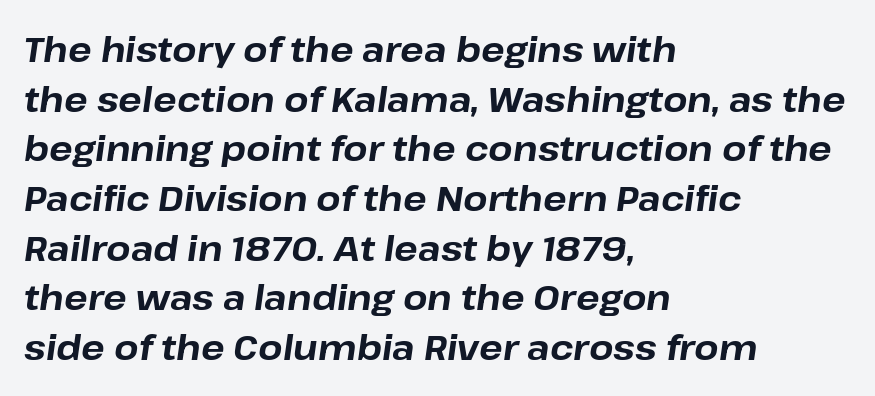
The image shows 35 px bold type, italic (leaning right); set left-aligned, normal line spacing (1.42x), normal letter spacing, not underlined; low stroke contrast and a medium x-height.
